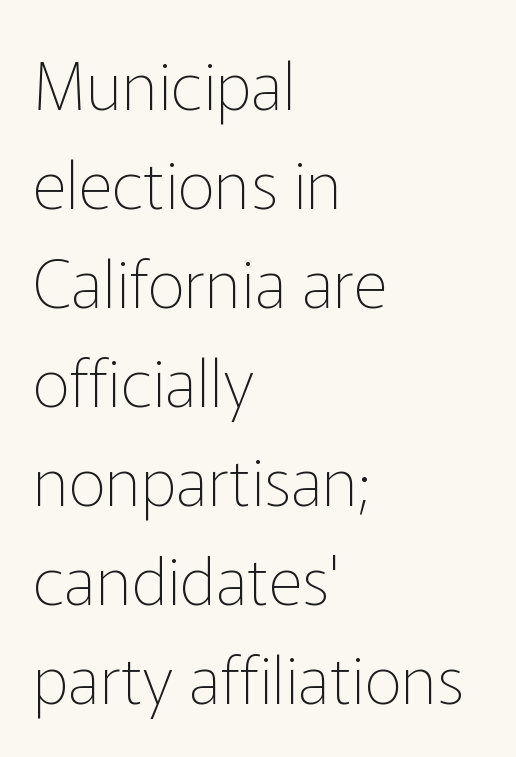
{"serif": "no", "italic": "no", "bold": "no", "weight": "thin", "width": "normal", "stroke_contrast": "low", "x_height": "medium", "monospaced": "no", "underline": "no", "align": "left", "line_spacing": "normal", "line_spacing_ratio": 1.5, "letter_spacing": "normal", "letter_spacing_em": 0.0, "glyph_px": 66}
